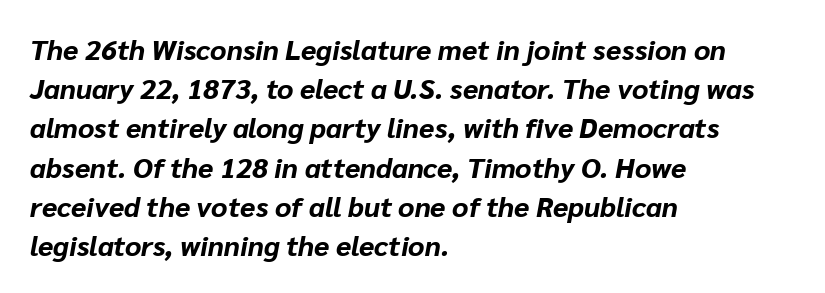
Q: Is the text bold? A: Yes.
Q: Is the text italic (slanted)? A: Yes, it leans right by about 10 degrees.
Q: Is the text underlined? A: No.
Q: How is the paragraph aligned? A: Left-aligned.
Q: Is the spacing between letters normal or unusually wide? A: Normal.
Q: Is the spacing between lines tight, normal or loose? A: Normal.
Q: Width (condensed, normal, or wide)? A: Normal.
Q: Stroke contrast? A: Low.
Q: x-height? A: Medium.
Q: Monospaced? A: No.
